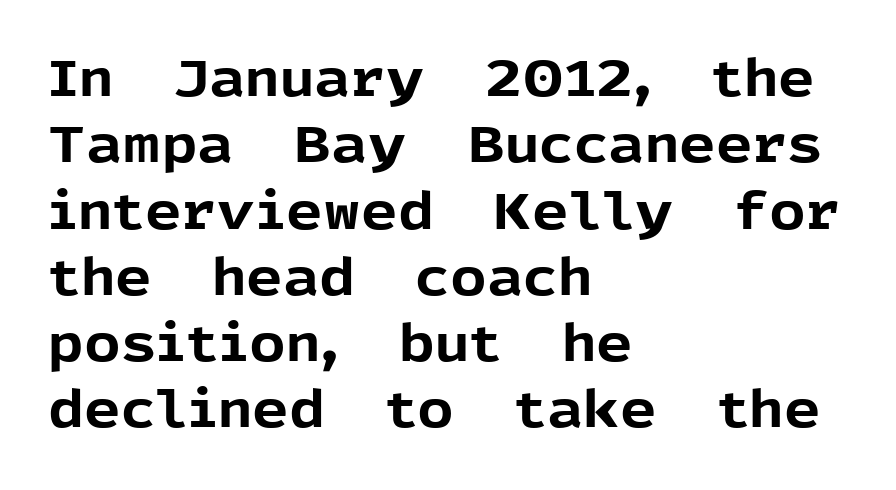
{"serif": "no", "italic": "no", "bold": "yes", "weight": "bold", "width": "normal", "x_height": "medium", "monospaced": "no", "underline": "no", "align": "left", "line_spacing": "normal", "line_spacing_ratio": 1.3, "letter_spacing": "normal", "letter_spacing_em": 0.0, "glyph_px": 51}
